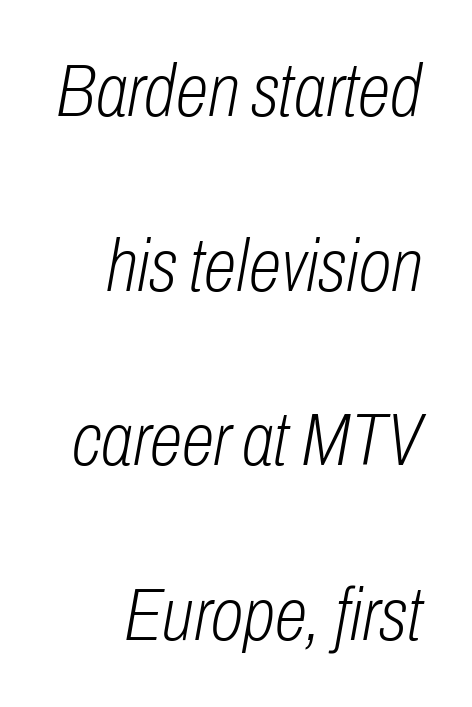
You could not count columns in this text — the font is proportionally spaced. Baseline-to-baseline distance is far greater than the letter height. Lines of text with bare space underneath. The face looks like a standard text weight, possibly lighter. This sample uses plain, unmodified letter spacing.
